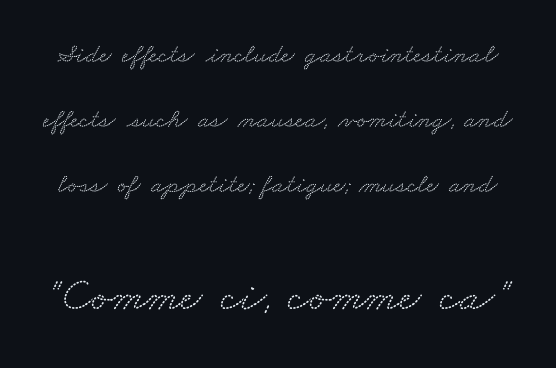
The image shows 48 px wide serif type; set loose line spacing (2.4x), normal letter spacing, not underlined; the second (bottom) block is 1.78x larger; low stroke contrast and a small x-height.
